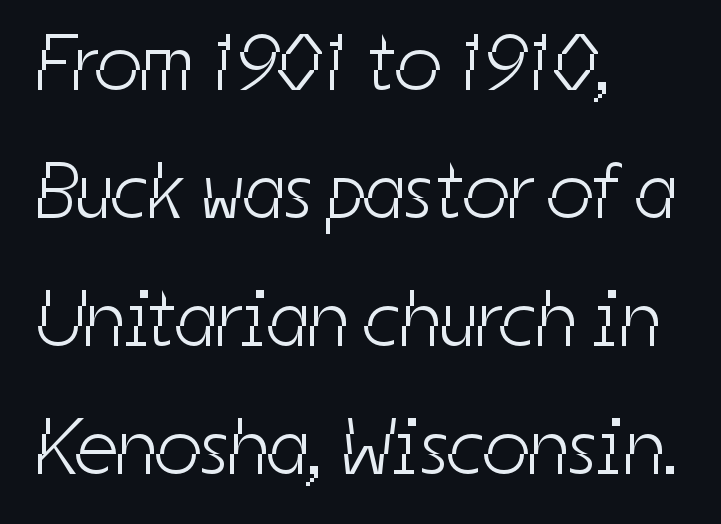
Q: Is the text bold? A: No.
Q: Is the typeface a serif or a sans-serif typeface? A: Sans-serif.
Q: Is the text underlined? A: No.
Q: How is the paragraph aligned? A: Left-aligned.
Q: Is the spacing between letters normal or unusually wide? A: Normal.
Q: Is the spacing between lines tight, normal or loose? A: Normal.
Q: Width (condensed, normal, or wide)? A: Condensed.
Q: Stroke contrast? A: Low.
Q: x-height? A: Medium.
Q: Monospaced? A: No.
